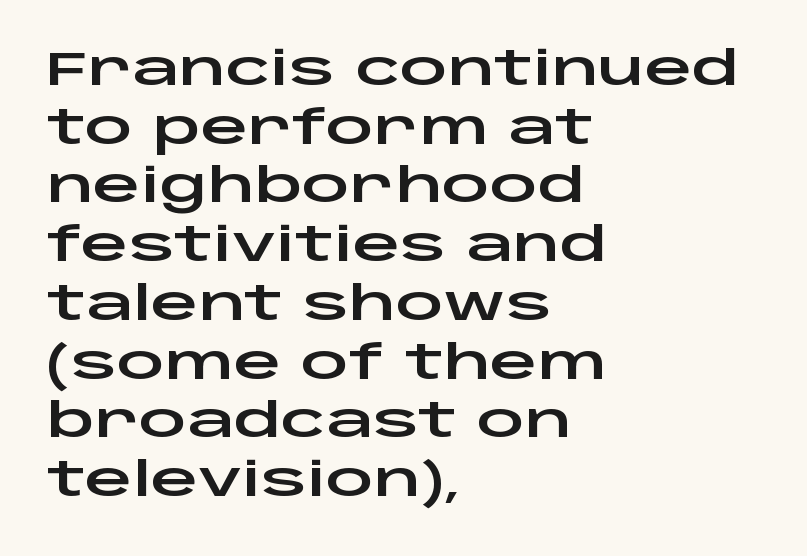
The image shows 47 px wide sans-serif type, upright; set left-aligned, normal line spacing (1.25x), normal letter spacing, not underlined; low stroke contrast and a large x-height.
